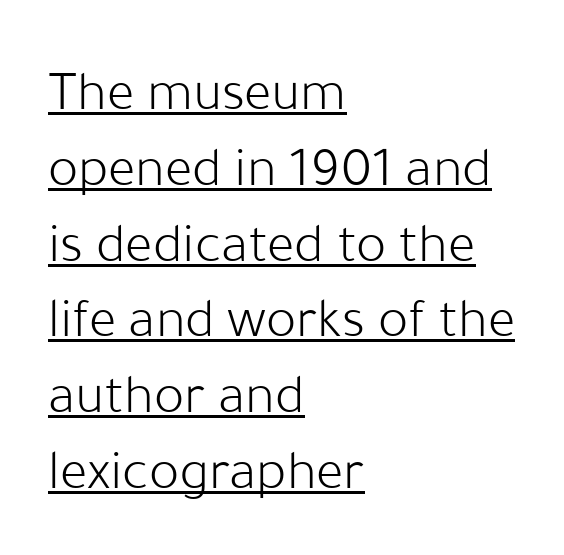
You can tell from the bare stems that sans-serif type was used. Which margin do the lines hug? The left one — the right edge is uneven. Notice how descenders clear the ascenders below comfortably — that's standard leading. The typography opts for an upright posture over an oblique one. The letters sit at their default tracking, neither squeezed nor spread.
